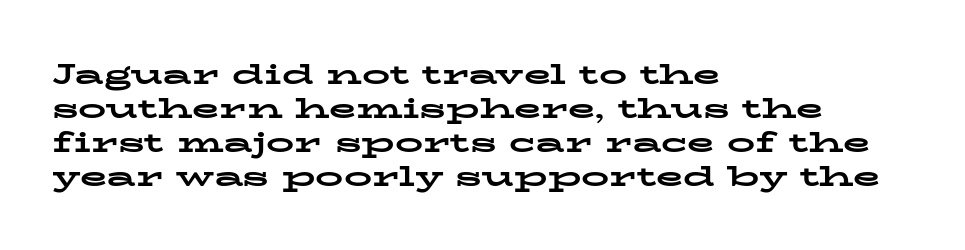
The image shows 28 px bold, wide serif type, upright; set left-aligned, line spacing 1.21x, normal letter spacing, not underlined; low stroke contrast and a medium x-height.
